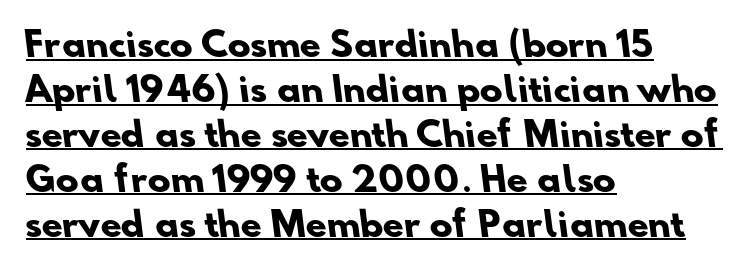
Standard letterfit; no display-style spreading of the glyphs. A full-strength bold gives these letters their thick strokes. Vertically, the passage feels balanced, rows spaced as you'd expect. The rendering uses the underline text-decoration. The letters advance in unequal steps, a hallmark of proportional type.
